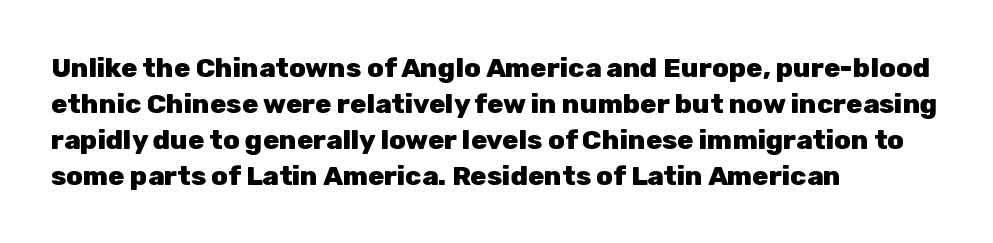
Is there much room between lines? A standard amount, neither cramped nor airy. This rendering features lettering with no underline. The typography opts for an upright posture over an oblique one. Standard letterfit; no display-style spreading of the glyphs. Line starts are locked; line ends wander. Heavy-handed strokes throughout: this text is bold.
